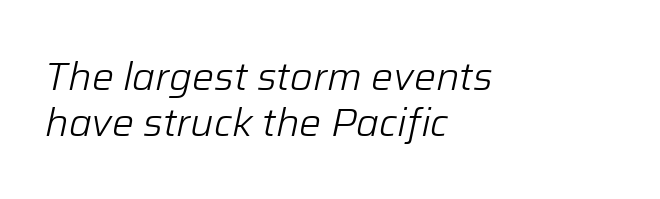
The image shows 39 px light type, italic (leaning right); set left-aligned, line spacing 1.17x, normal letter spacing, not underlined; low stroke contrast and a medium x-height.
